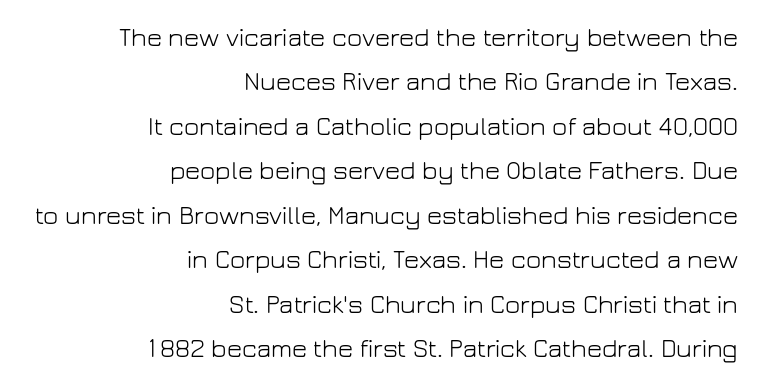
Q: Is the text bold? A: No.
Q: Is the text italic (slanted)? A: No, it is upright.
Q: Is the text underlined? A: No.
Q: How is the paragraph aligned? A: Right-aligned.
Q: Is the spacing between letters normal or unusually wide? A: Normal.
